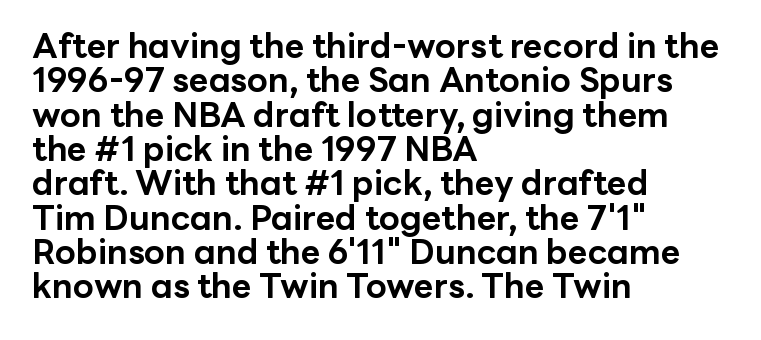
Q: Is the text bold? A: Yes.
Q: Is the text italic (slanted)? A: No, it is upright.
Q: Is the typeface a serif or a sans-serif typeface? A: Sans-serif.
Q: Is the text underlined? A: No.
Q: How is the paragraph aligned? A: Left-aligned.
Q: Is the spacing between letters normal or unusually wide? A: Normal.
Q: Is the spacing between lines tight, normal or loose? A: Tight.
Q: Width (condensed, normal, or wide)? A: Normal.
Q: Stroke contrast? A: Low.
Q: x-height? A: Medium.
Q: Monospaced? A: No.
